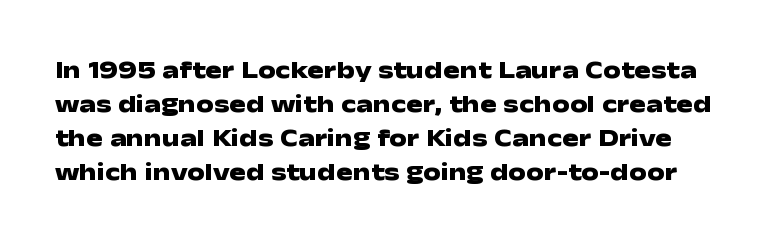
Rows of type keep a routine distance in the vertical direction. The letterforms sit shoulder to shoulder at normal distance. Weight check: bold — yes, fully. Italic? Not at all — the glyphs are vertical. Type without underlining.
